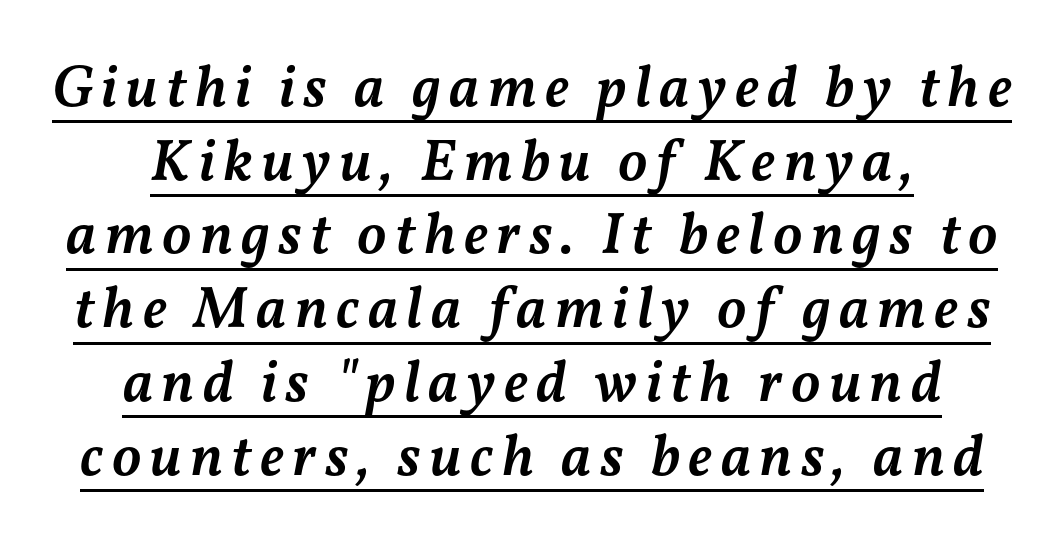
Q: Is the text bold? A: Semi-bold.
Q: Is the text italic (slanted)? A: Yes, it leans right by about 11 degrees.
Q: Is the text underlined? A: Yes.
Q: How is the paragraph aligned? A: Centered.
Q: Is the spacing between lines tight, normal or loose? A: Normal.
Q: Width (condensed, normal, or wide)? A: Normal.
Q: Stroke contrast? A: Medium.
Q: x-height? A: Medium.
Q: Monospaced? A: No.
